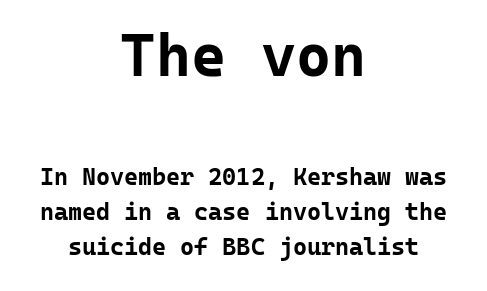
Style check: upright. Classification — sans serif. Glyph-to-glyph distance matches everyday printed text. The strip under each line holds only bare page. The letters in the upper block stand taller than those in the block below.
